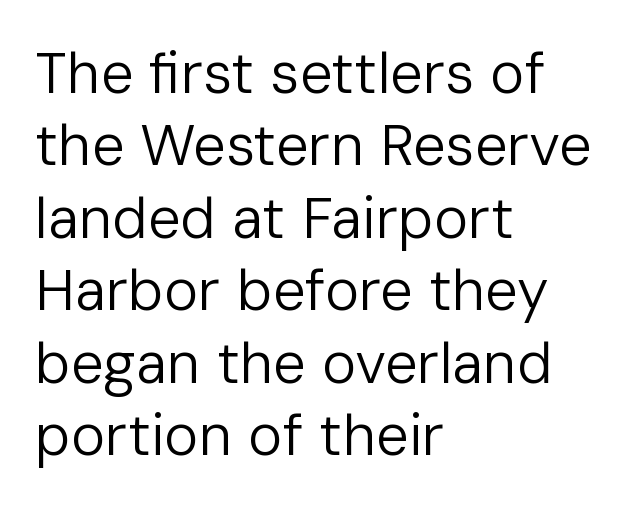
The image shows 58 px regular-weight sans-serif type, upright; set left-aligned, normal line spacing (1.25x), normal letter spacing, not underlined; low stroke contrast and a medium x-height.
